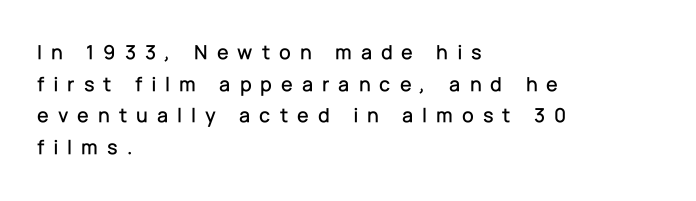
The image shows 21 px text type, upright; set left-aligned, normal line spacing (1.51x), unusually wide letter spacing (+0.43 em), not underlined.
